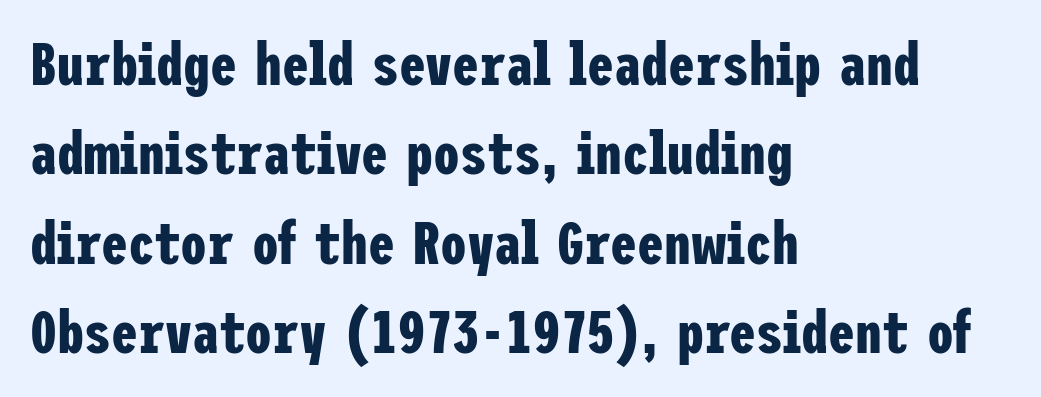
{"serif": "no", "italic": "no", "bold": "yes", "weight": "bold", "width": "condensed", "stroke_contrast": "low", "x_height": "medium", "underline": "no", "align": "left", "line_spacing": "normal", "line_spacing_ratio": 1.49, "letter_spacing": "normal", "letter_spacing_em": 0.0, "glyph_px": 60}
